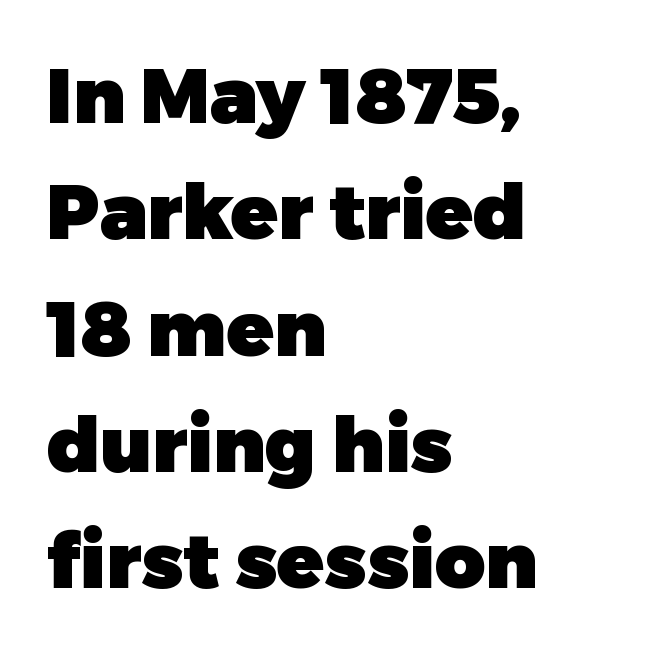
The image shows 77 px heavy sans-serif type, upright; set left-aligned, normal line spacing (1.51x), normal letter spacing, not underlined; low stroke contrast and a medium x-height.
